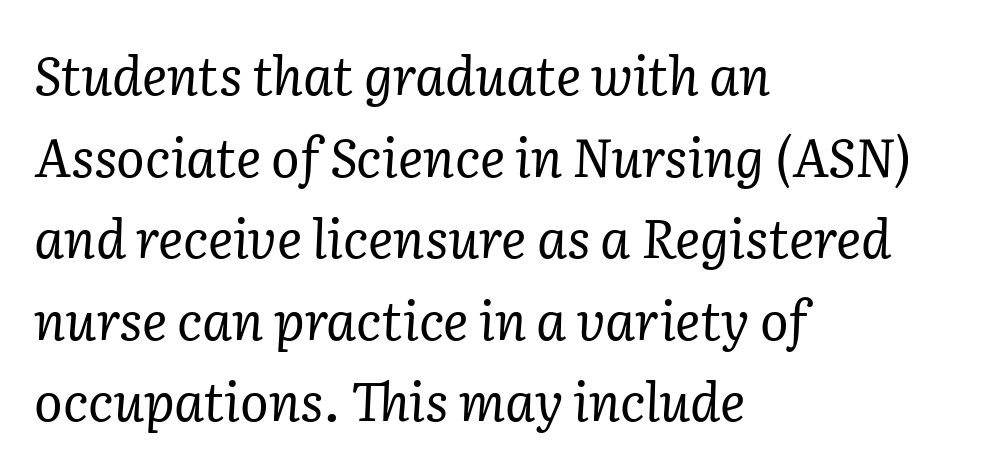
Q: Is the text bold? A: No.
Q: Is the text italic (slanted)? A: Yes, it leans right by about 2 degrees.
Q: Is the typeface a serif or a sans-serif typeface? A: Serif.
Q: Is the text underlined? A: No.
Q: How is the paragraph aligned? A: Left-aligned.
Q: Is the spacing between letters normal or unusually wide? A: Normal.
Q: Is the spacing between lines tight, normal or loose? A: Normal.
Q: Width (condensed, normal, or wide)? A: Normal.
Q: Stroke contrast? A: Low.
Q: x-height? A: Medium.
Q: Monospaced? A: No.
